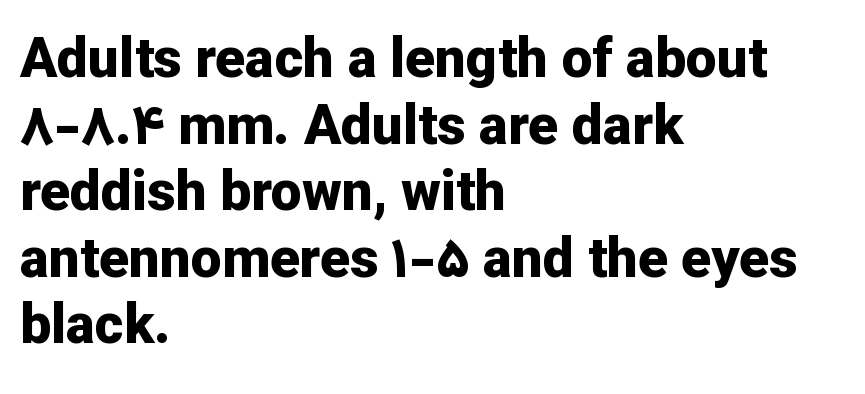
Q: Is the text bold? A: Yes.
Q: Is the text italic (slanted)? A: No, it is upright.
Q: Is the typeface a serif or a sans-serif typeface? A: Sans-serif.
Q: Is the text underlined? A: No.
Q: How is the paragraph aligned? A: Left-aligned.
Q: Is the spacing between letters normal or unusually wide? A: Normal.
Q: Width (condensed, normal, or wide)? A: Normal.
Q: Stroke contrast? A: Low.
Q: x-height? A: Medium.
Q: Monospaced? A: No.
